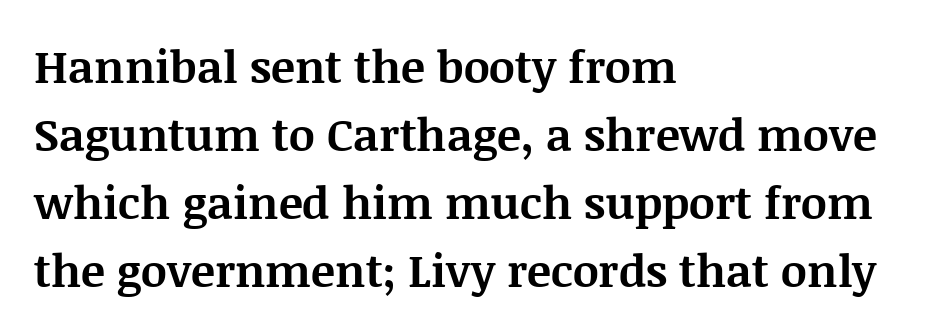
Q: Is the text bold? A: Yes.
Q: Is the text italic (slanted)? A: No, it is upright.
Q: Is the typeface a serif or a sans-serif typeface? A: Serif.
Q: Is the text underlined? A: No.
Q: How is the paragraph aligned? A: Left-aligned.
Q: Is the spacing between letters normal or unusually wide? A: Normal.
Q: Is the spacing between lines tight, normal or loose? A: Normal.
Q: Width (condensed, normal, or wide)? A: Normal.
Q: Stroke contrast? A: Medium.
Q: x-height? A: Large.
Q: Monospaced? A: No.
